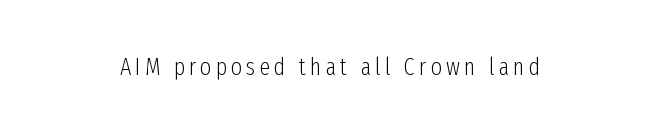
Only glyphs here, with clear space below each row. Posture: upright roman. The font is comparable to plain body text, perhaps lighter.
